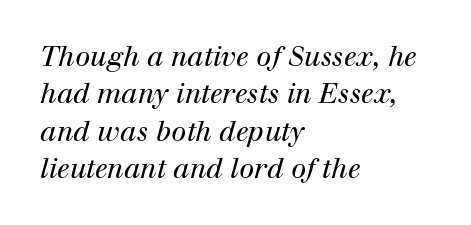
{"italic": "yes", "lean": "right", "slant_degrees": 12, "bold": "no", "underline": "no", "align": "left", "line_spacing": "normal", "line_spacing_ratio": 1.38, "letter_spacing": "normal", "letter_spacing_em": 0.0, "glyph_px": 27}
